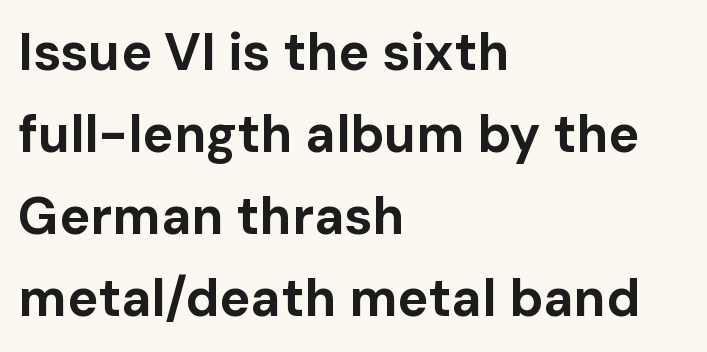
It's the straight-up-and-down kind of type. These lines are set flush left with a ragged right edge. The face used here is proportionally spaced, like ordinary book or web type. Compared with an ordinary text face, these strokes are far heavier — a full bold. Does the leading feel generous? No, just average.
